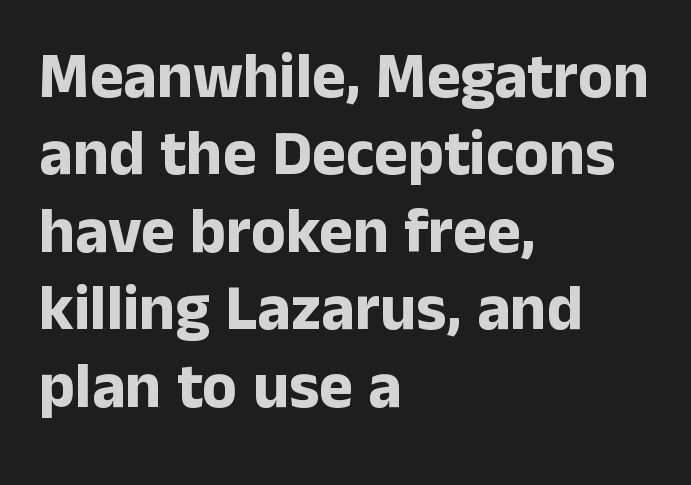
The image shows 64 px bold sans-serif type, upright; set left-aligned, line spacing 1.21x, normal letter spacing, not underlined; low stroke contrast and a medium x-height.
